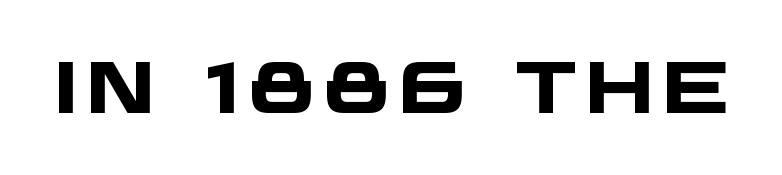
Q: Is the text bold? A: Yes.
Q: Is the typeface a serif or a sans-serif typeface? A: Sans-serif.
Q: Is the text underlined? A: No.
Q: Width (condensed, normal, or wide)? A: Wide.
Q: Stroke contrast? A: Low.
Q: x-height? A: Large.
Q: Monospaced? A: No.
